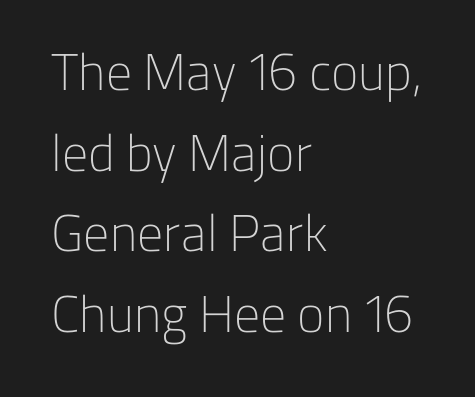
Q: Is the text bold? A: No.
Q: Is the text italic (slanted)? A: No, it is upright.
Q: Is the typeface a serif or a sans-serif typeface? A: Sans-serif.
Q: Is the text underlined? A: No.
Q: How is the paragraph aligned? A: Left-aligned.
Q: Is the spacing between letters normal or unusually wide? A: Normal.
Q: Is the spacing between lines tight, normal or loose? A: Normal.
Q: Width (condensed, normal, or wide)? A: Normal.
Q: Stroke contrast? A: Low.
Q: x-height? A: Medium.
Q: Monospaced? A: No.
